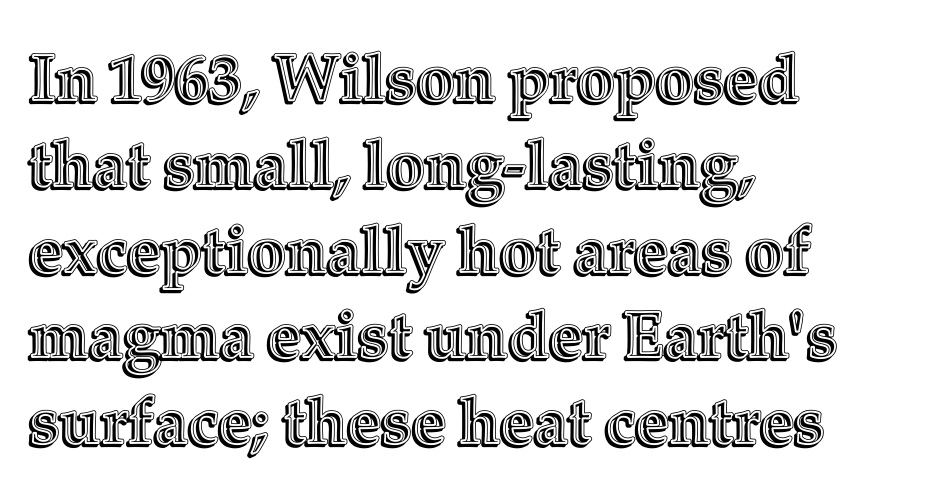
This sample is left-justified, so line endings fall wherever the words run out. Posture: vertical. Descender tails drop into unmarked territory. Line spacing here is normal.
